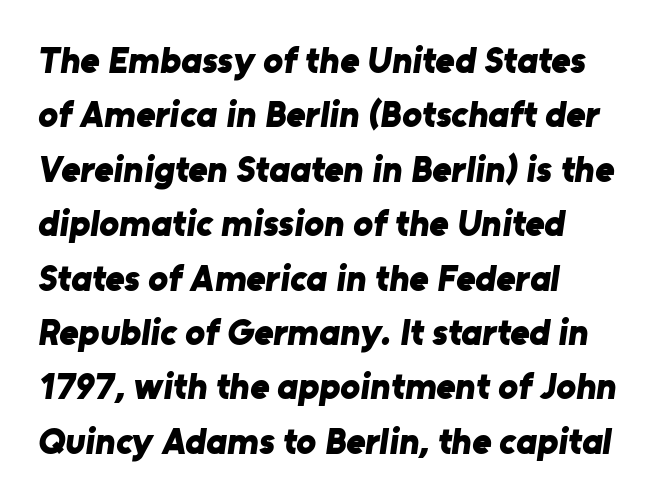
Each line starts at the same left margin while the right side varies. Here the designer chose a conventional face with non-uniform glyph widths. Look at the stroke-to-counter ratio: heavy, a bold. Tracking here is standard; glyphs follow each other at the usual distance. Grotesque or geometric, the face here clearly has no serifs.
